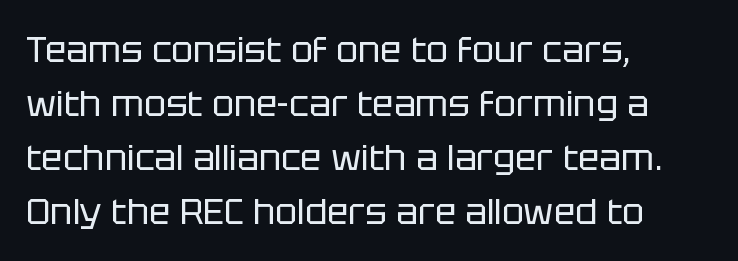
{"serif": "no", "italic": "no", "bold": "no", "weight": "regular", "width": "normal", "stroke_contrast": "low", "x_height": "large", "monospaced": "no", "underline": "no", "align": "left", "line_spacing": "normal", "line_spacing_ratio": 1.5, "letter_spacing": "normal", "letter_spacing_em": 0.0, "glyph_px": 36}
